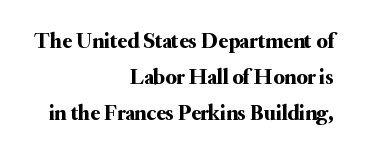
Unmarked baselines from the first word to the last. The passage is arranged like a letterhead date or caption credit — flush right. The lettering holds an erect, upright posture throughout. Horizontal bands of white between lines are of average thickness.
